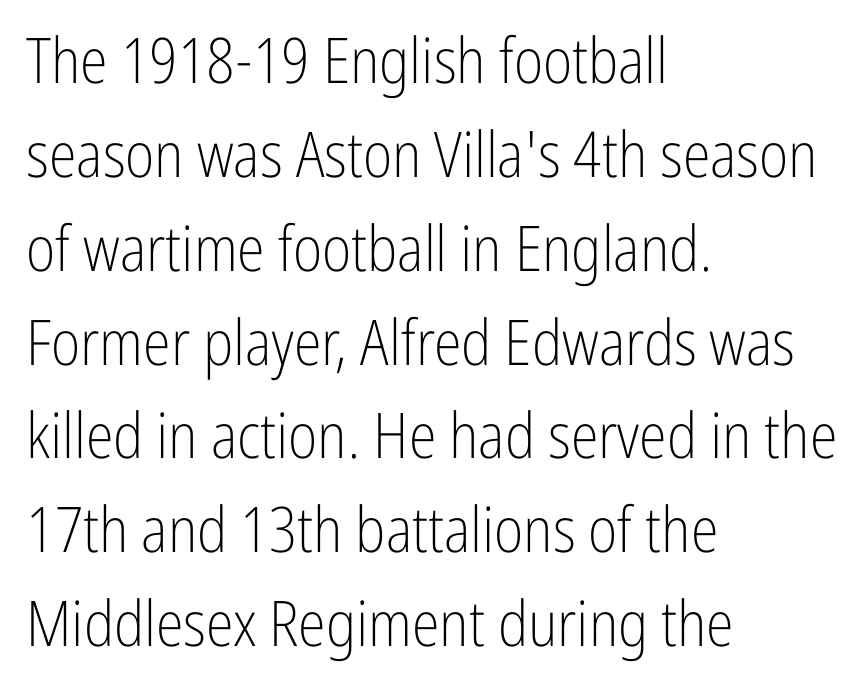
Q: Is the text bold? A: No.
Q: Is the text italic (slanted)? A: No, it is upright.
Q: Is the typeface a serif or a sans-serif typeface? A: Sans-serif.
Q: Is the text underlined? A: No.
Q: How is the paragraph aligned? A: Left-aligned.
Q: Is the spacing between letters normal or unusually wide? A: Normal.
Q: Is the spacing between lines tight, normal or loose? A: Normal.
Q: Width (condensed, normal, or wide)? A: Condensed.
Q: Stroke contrast? A: Low.
Q: x-height? A: Medium.
Q: Monospaced? A: No.
